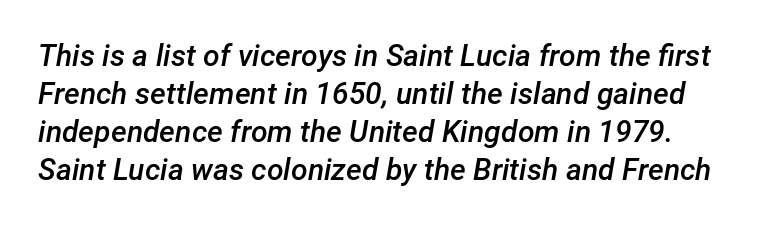
Slightly chunky letters — semibold, I'd say, not full bold. The passage shown is typed in a proportional face where columns would drift. A typesetter would call this zero additional tracking. These lines were composed using italics. How would I describe the line gaps? Plain and ordinary.
